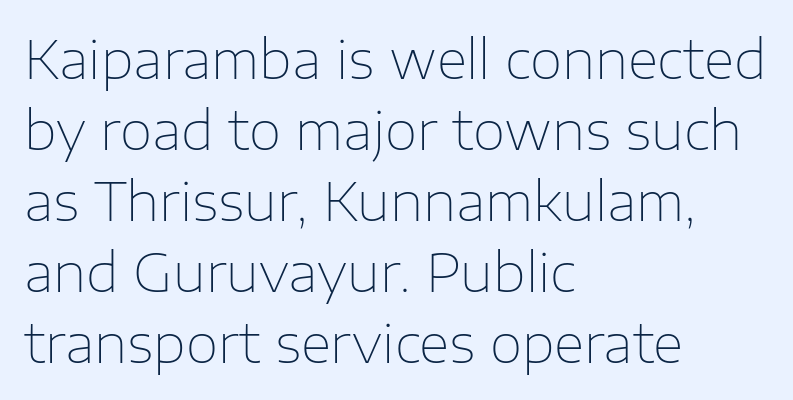
The passage shown is not bold in any degree. The leading is moderate, giving the passage an even texture. A typesetter would mark this as roman, not italic. Each letter keeps its own natural width here, so spacing adapts to shape.
